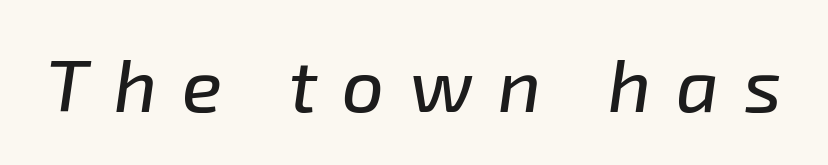
Just letters on the line, the space beneath them empty. You could only call the tracking loose — the letters float apart. Think of a printed novel: that variable character pitch is what you see here. These lines were composed using italics.
